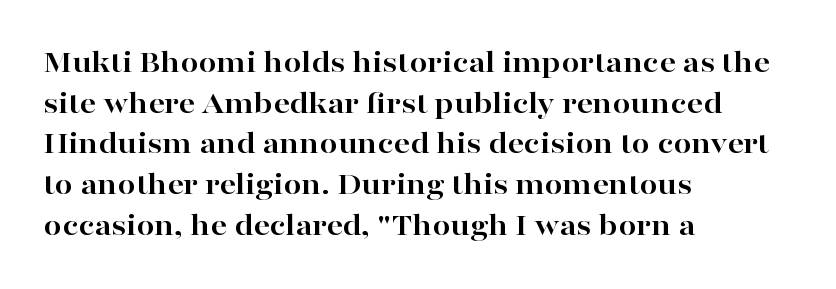
{"serif": "yes", "italic": "no", "bold": "yes", "weight": "bold", "width": "wide", "stroke_contrast": "high", "x_height": "medium", "monospaced": "no", "underline": "no", "align": "left", "line_spacing": "normal", "line_spacing_ratio": 1.27, "letter_spacing": "normal", "letter_spacing_em": 0.0, "glyph_px": 32}
